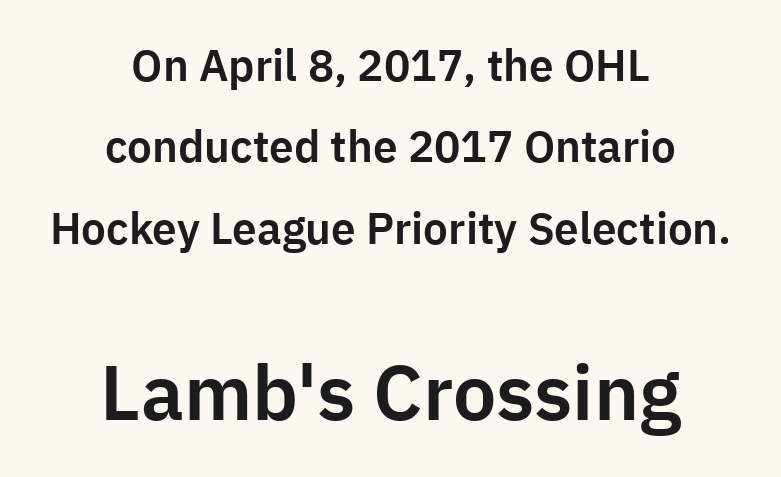
Q: Is the text italic (slanted)? A: No, it is upright.
Q: Is the typeface a serif or a sans-serif typeface? A: Sans-serif.
Q: Is the text underlined? A: No.
Q: How is the paragraph aligned? A: Centered.
Q: Is the spacing between letters normal or unusually wide? A: Normal.
Q: Which block of text is set in a larger size, the first (top) or the second (bottom)? A: The second (bottom) one.
Q: Width (condensed, normal, or wide)? A: Normal.
Q: Stroke contrast? A: Low.
Q: x-height? A: Medium.
Q: Monospaced? A: No.
